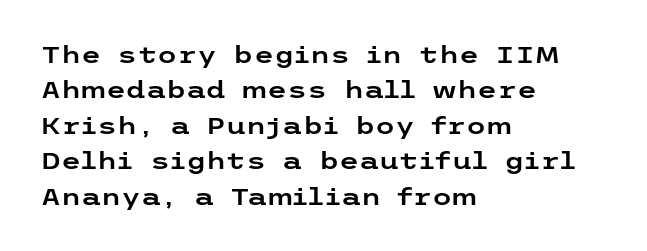
Q: Is the text italic (slanted)? A: No, it is upright.
Q: Is the text underlined? A: No.
Q: How is the paragraph aligned? A: Left-aligned.
Q: Is the spacing between letters normal or unusually wide? A: Normal.
Q: Is the spacing between lines tight, normal or loose? A: Normal.
